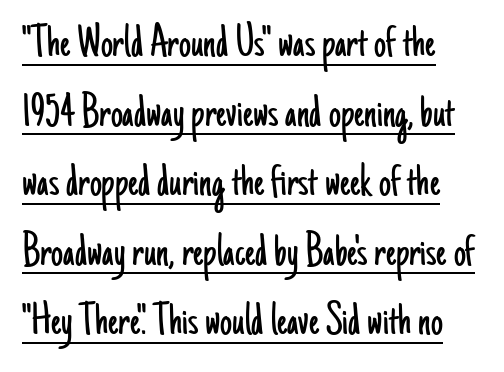
The image shows 48 px light, condensed sans-serif type, upright; set left-aligned, normal line spacing (1.45x), normal letter spacing, underlined; low stroke contrast and a small x-height.
